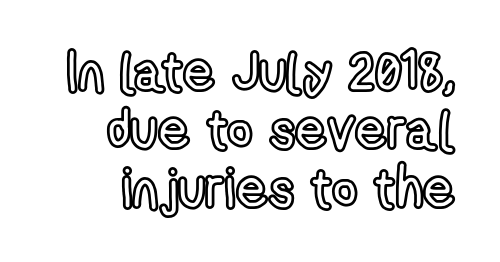
{"italic": "no", "width": "condensed", "x_height": "medium", "monospaced": "no", "underline": "no", "line_spacing": "tight", "line_spacing_ratio": 1.06, "letter_spacing": "normal", "letter_spacing_em": 0.0, "glyph_px": 55}
